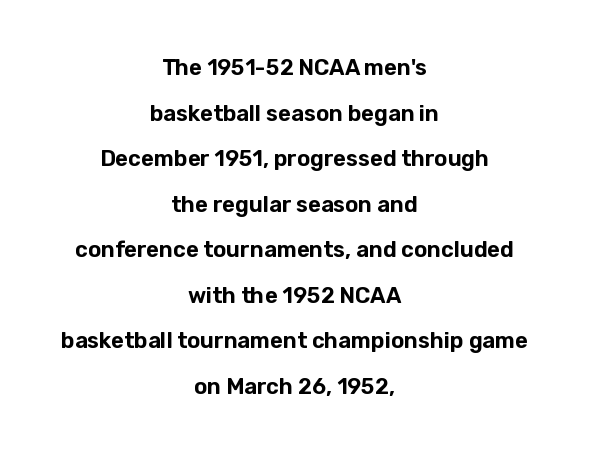
Letters rest on an invisible, unmarked baseline. The lettering holds an erect, upright posture throughout. Observe the ordinary spacing: letters are neighbours, not strangers. Leading is clearly above the norm, producing a sparse column. A centered setting, common on invitations and titles, is used for this passage.
